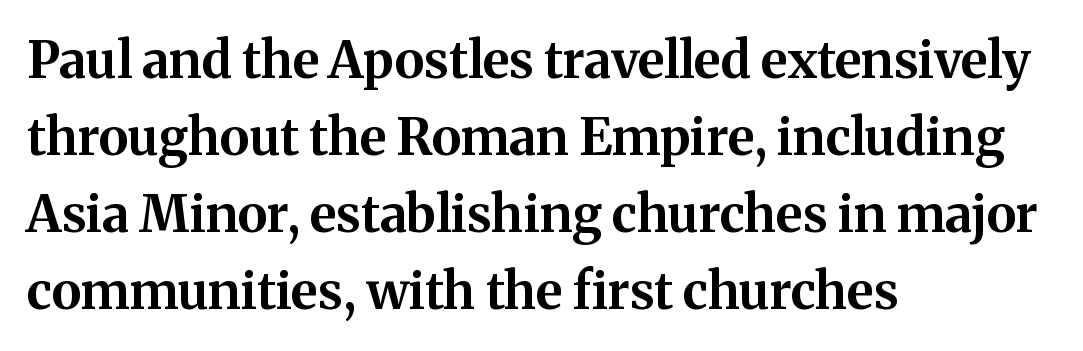
{"serif": "yes", "italic": "no", "bold": "yes", "weight": "bold", "width": "normal", "stroke_contrast": "medium", "x_height": "medium", "monospaced": "no", "underline": "no", "align": "left", "line_spacing": "normal", "line_spacing_ratio": 1.51, "letter_spacing": "normal", "letter_spacing_em": 0.0, "glyph_px": 51}
